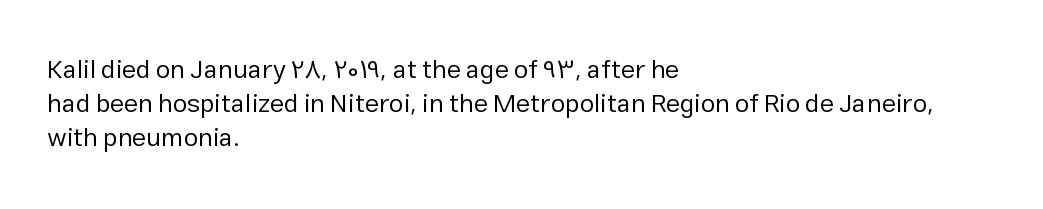
{"italic": "no", "bold": "no", "underline": "no", "align": "left", "line_spacing": "normal", "line_spacing_ratio": 1.3, "letter_spacing": "normal", "letter_spacing_em": 0.0, "glyph_px": 26}
